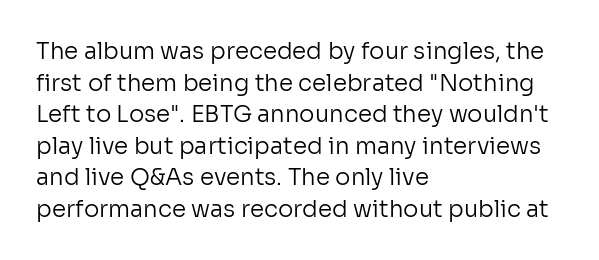
Q: Is the text bold? A: No.
Q: Is the text italic (slanted)? A: No, it is upright.
Q: Is the text underlined? A: No.
Q: How is the paragraph aligned? A: Left-aligned.
Q: Is the spacing between letters normal or unusually wide? A: Normal.
Q: Is the spacing between lines tight, normal or loose? A: Normal.
